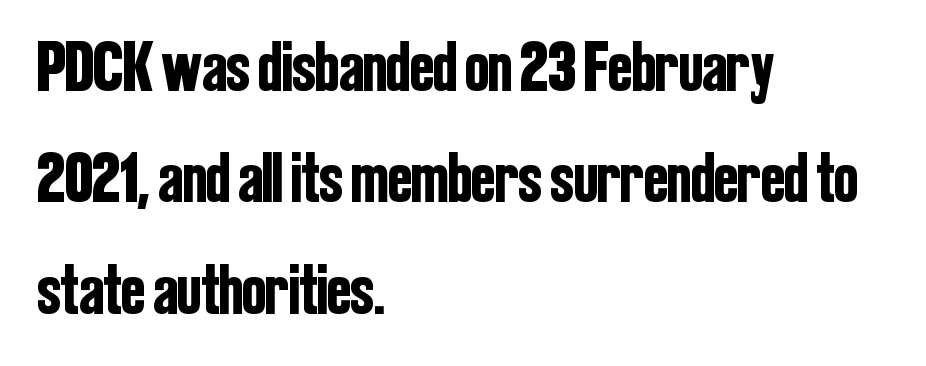
Q: Is the text italic (slanted)? A: No, it is upright.
Q: Is the typeface a serif or a sans-serif typeface? A: Sans-serif.
Q: Is the text underlined? A: No.
Q: How is the paragraph aligned? A: Left-aligned.
Q: Is the spacing between letters normal or unusually wide? A: Normal.
Q: Is the spacing between lines tight, normal or loose? A: Normal.
Q: Width (condensed, normal, or wide)? A: Condensed.
Q: Stroke contrast? A: Low.
Q: x-height? A: Medium.
Q: Monospaced? A: No.
